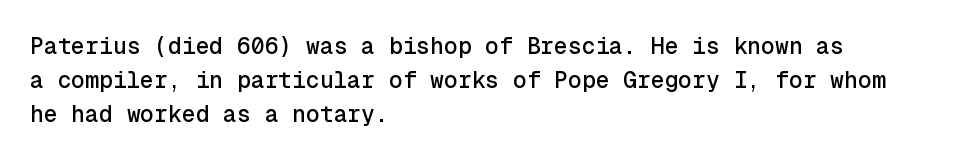
{"italic": "no", "underline": "no", "align": "left", "line_spacing": "normal", "line_spacing_ratio": 1.48, "letter_spacing": "normal", "letter_spacing_em": 0.0, "glyph_px": 23}
